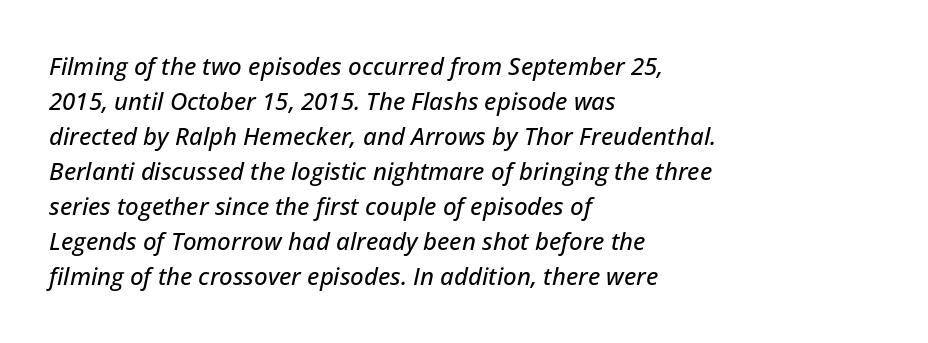
Q: Is the text italic (slanted)? A: Yes, it leans right by about 12 degrees.
Q: Is the text underlined? A: No.
Q: How is the paragraph aligned? A: Left-aligned.
Q: Is the spacing between letters normal or unusually wide? A: Normal.
Q: Is the spacing between lines tight, normal or loose? A: Normal.
